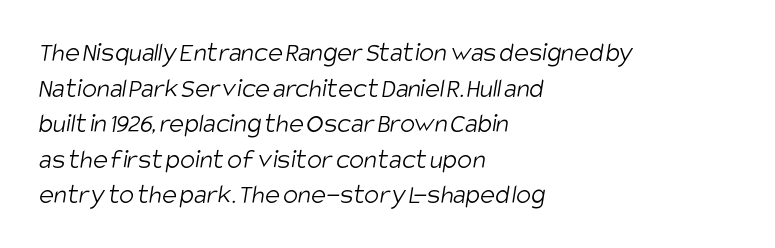
{"serif": "no", "bold": "no", "weight": "light", "width": "condensed", "stroke_contrast": "low", "x_height": "large", "monospaced": "no", "underline": "no", "align": "left", "line_spacing": "normal", "line_spacing_ratio": 1.27, "letter_spacing": "normal", "letter_spacing_em": 0.0, "glyph_px": 28}
